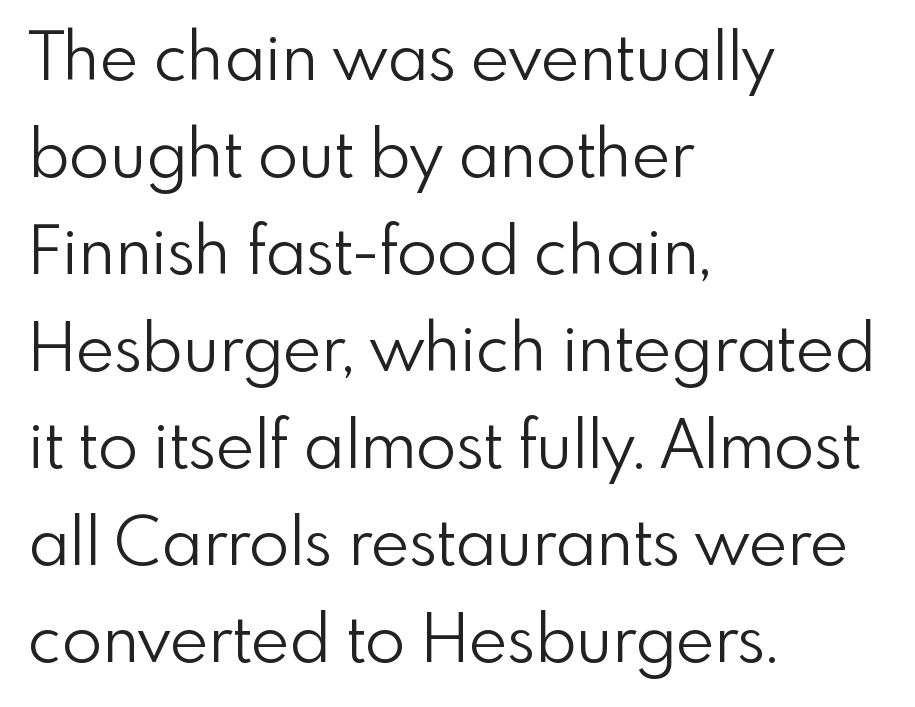
The image shows 66 px light sans-serif type, upright; set left-aligned, normal line spacing (1.47x), normal letter spacing, not underlined; low stroke contrast and a small x-height.
